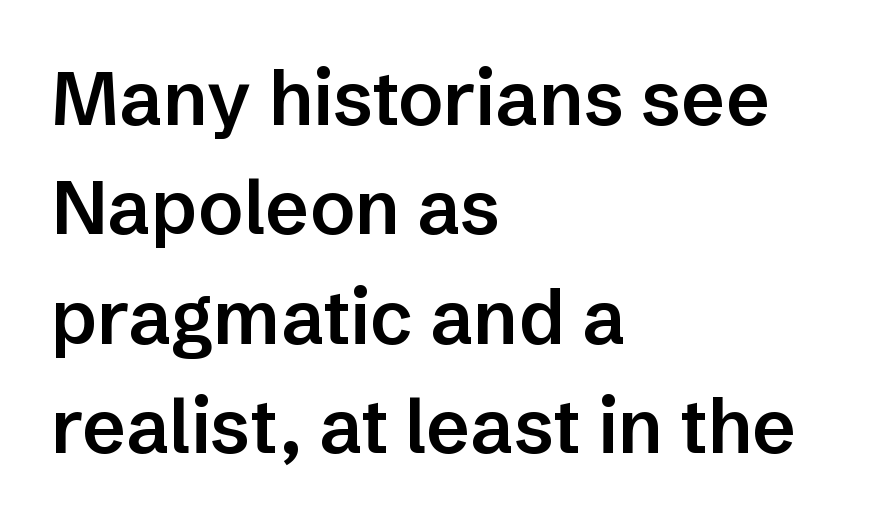
{"serif": "no", "italic": "no", "bold": "semi", "weight": "semibold", "width": "normal", "stroke_contrast": "low", "x_height": "medium", "monospaced": "no", "underline": "no", "align": "left", "line_spacing": "normal", "line_spacing_ratio": 1.46, "letter_spacing": "normal", "letter_spacing_em": 0.0, "glyph_px": 75}
